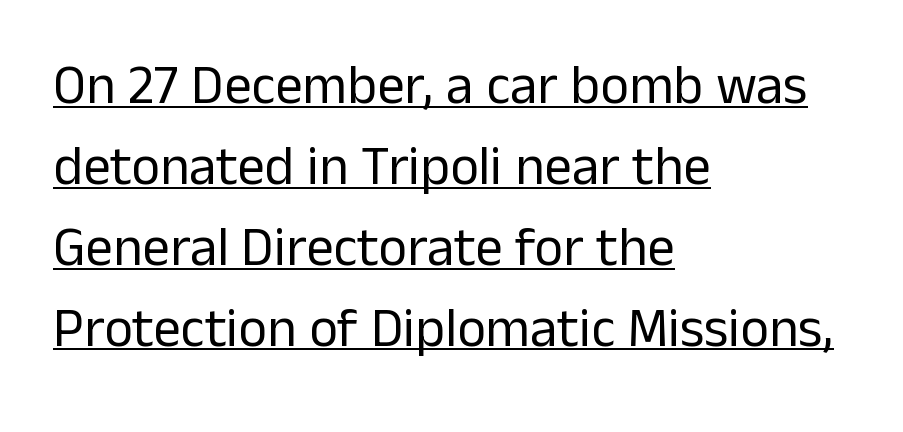
The image shows 55 px regular-weight sans-serif type, upright; set left-aligned, normal line spacing (1.47x), normal letter spacing, underlined; low stroke contrast and a medium x-height.
